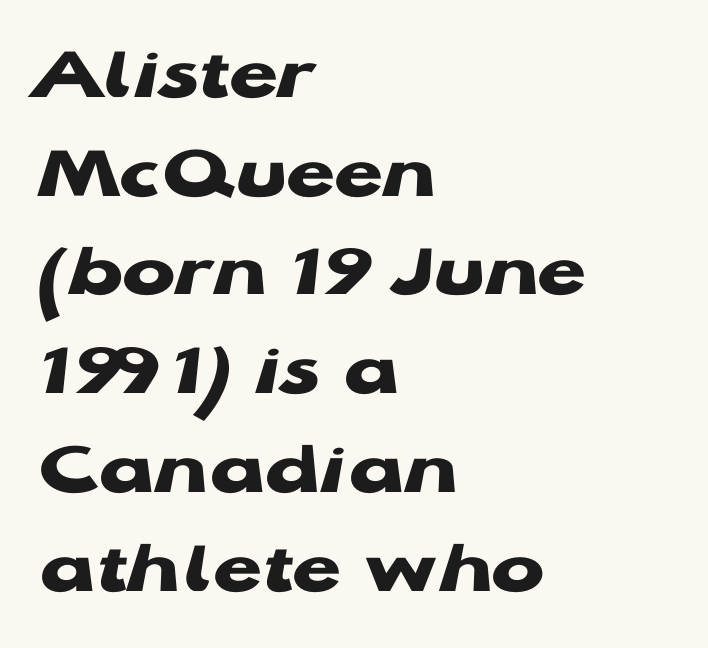
The image shows 79 px heavy, wide sans-serif type, upright; set left-aligned, normal line spacing (1.25x), normal letter spacing, not underlined; low stroke contrast and a medium x-height.
